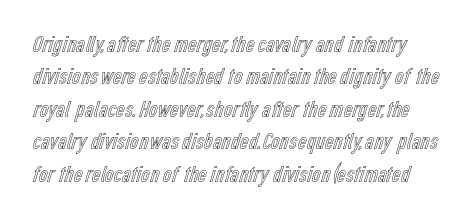
{"underline": "no", "line_spacing": "normal", "line_spacing_ratio": 1.35, "letter_spacing": "normal", "letter_spacing_em": 0.0, "glyph_px": 24}
